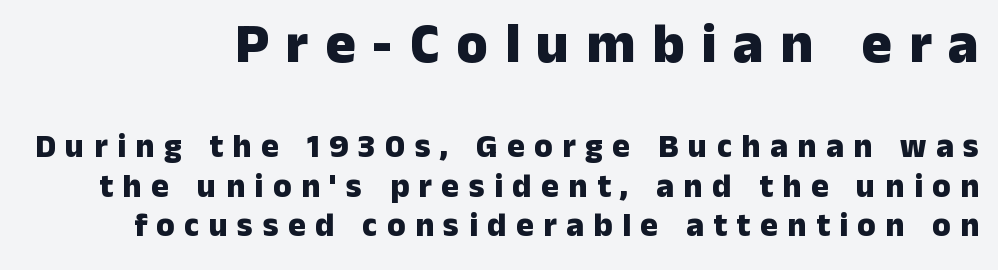
The image shows 57 px heavy sans-serif type, upright; set line spacing 1.19x, unusually wide letter spacing (+0.29 em), not underlined; the first (top) block is 1.73x larger; low stroke contrast and a medium x-height.
